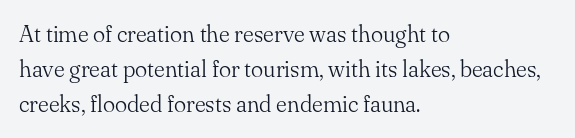
A typesetter would call this leading conventional body-copy spacing. Casual observation: everything's shoved over to the left. Counters stay open thanks to moderate or lighter strokes. The lettering stays uniformly vertical, giving the passage a roman look. No extra tracking has been applied to these lines. The gap between lines stays unmarked.
